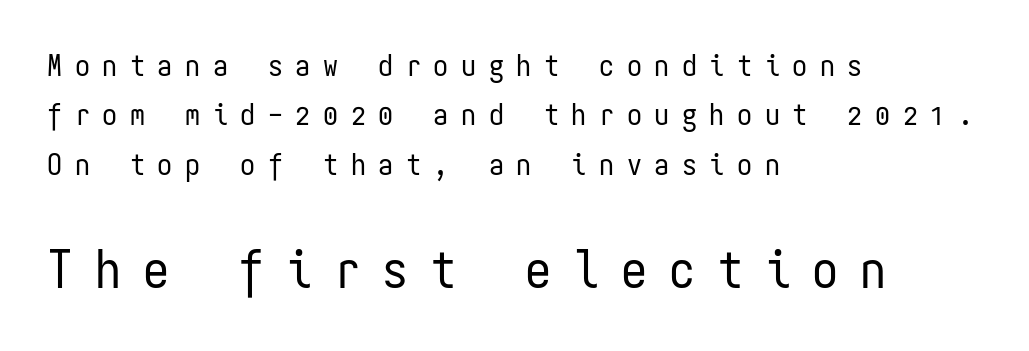
The image shows 52 px regular-weight, condensed sans-serif type, upright, monospaced; set left-aligned, normal line spacing (1.65x), unusually wide letter spacing (+0.42 em), not underlined; the second (bottom) block is 1.73x larger; low stroke contrast and a medium x-height.
